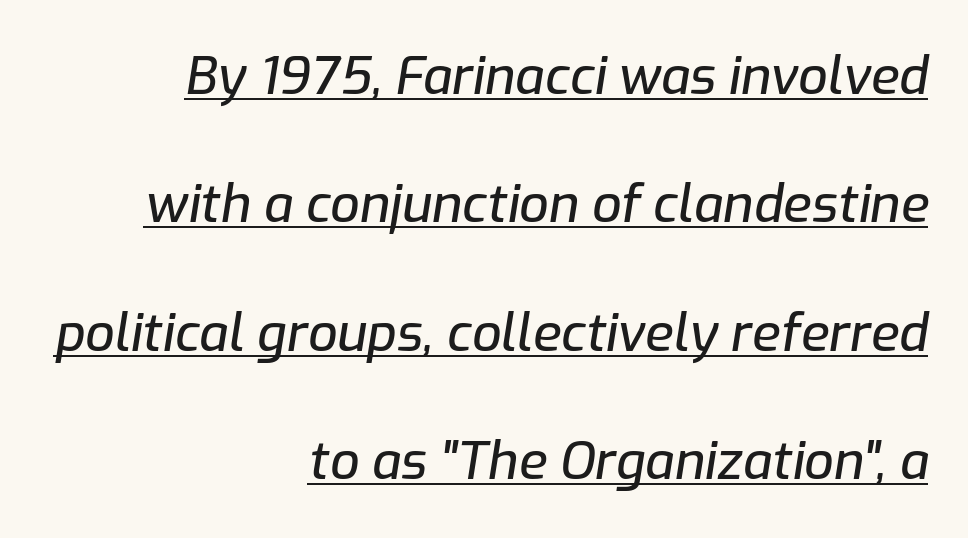
{"italic": "yes", "lean": "right", "slant_degrees": 9, "width": "normal", "stroke_contrast": "low", "x_height": "medium", "monospaced": "no", "underline": "yes", "align": "right", "line_spacing": "loose", "line_spacing_ratio": 2.47, "letter_spacing": "normal", "letter_spacing_em": 0.0, "glyph_px": 52}
